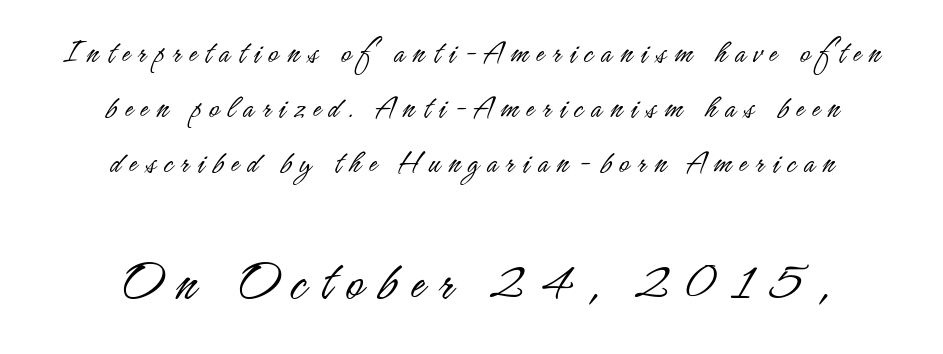
Caption: expanded tracking, letters set apart. Weight class: somewhere from thin through regular. Words float on clear page, feet unadorned.
